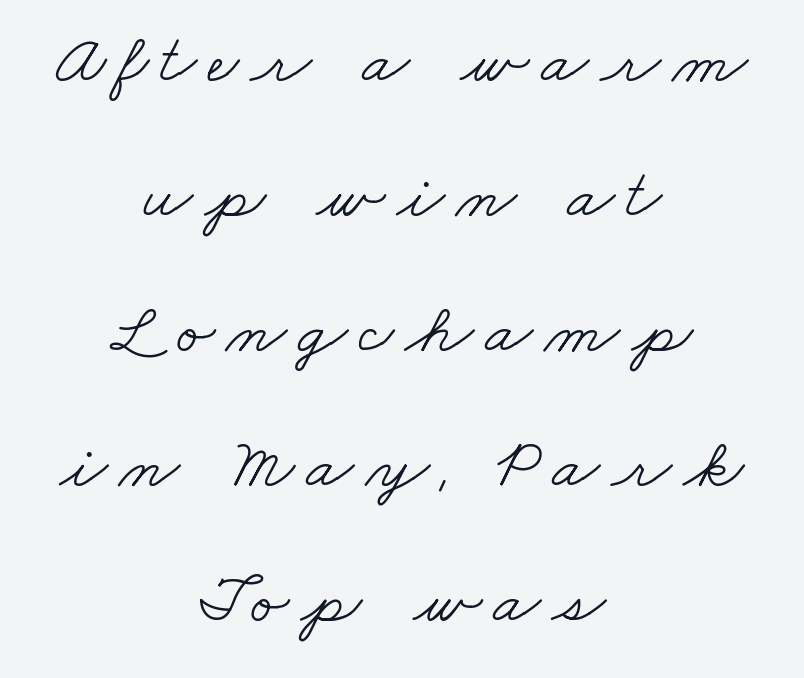
A typesetter would label this face a serif. These lines stand farther apart than default settings would place them. Descender tails drop into unmarked territory. Note the varied advance widths — an 'i' is clearly narrower than an 'm'.
